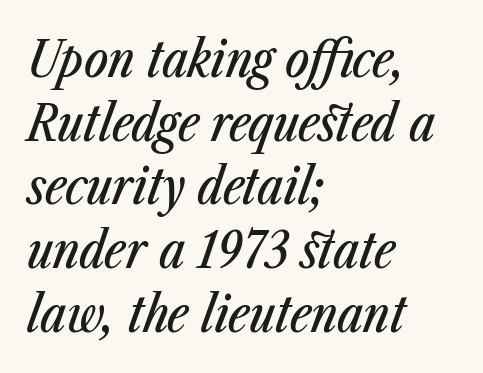
The rag falls on the right side of this text block. The passage shown leans; its letterforms are oblique. Nothing unusual about the tracking: characters are spaced as the font intends. The space between consecutive lines is moderate.
